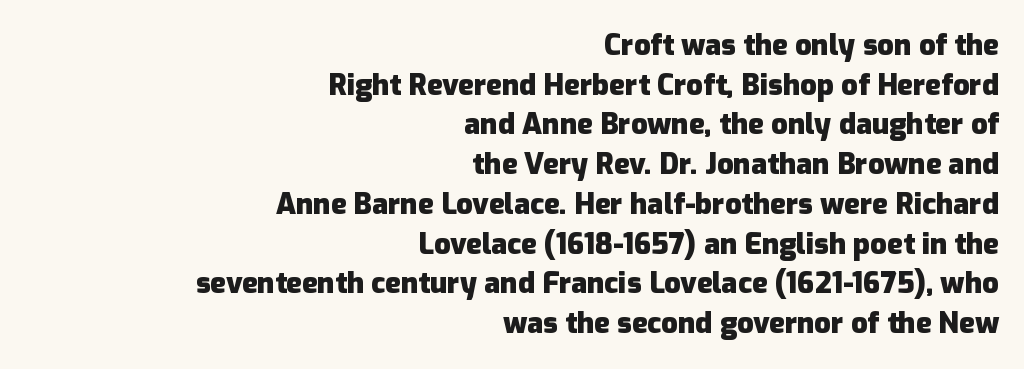
Q: Is the text bold? A: Yes.
Q: Is the text italic (slanted)? A: No, it is upright.
Q: Is the typeface a serif or a sans-serif typeface? A: Sans-serif.
Q: Is the text underlined? A: No.
Q: How is the paragraph aligned? A: Right-aligned.
Q: Is the spacing between letters normal or unusually wide? A: Normal.
Q: Is the spacing between lines tight, normal or loose? A: Normal.
Q: Width (condensed, normal, or wide)? A: Normal.
Q: Stroke contrast? A: Low.
Q: x-height? A: Medium.
Q: Monospaced? A: No.
